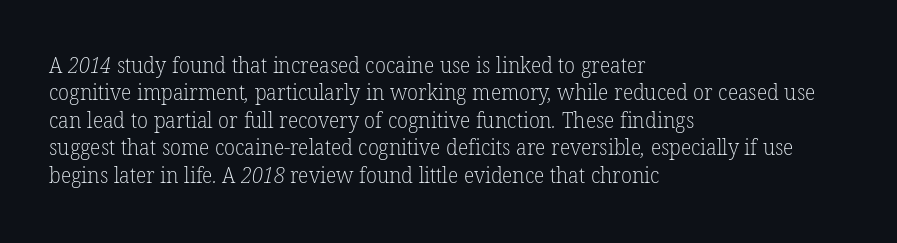
The image shows 22 px text type; set left-aligned, normal line spacing (1.25x), normal letter spacing, not underlined.
